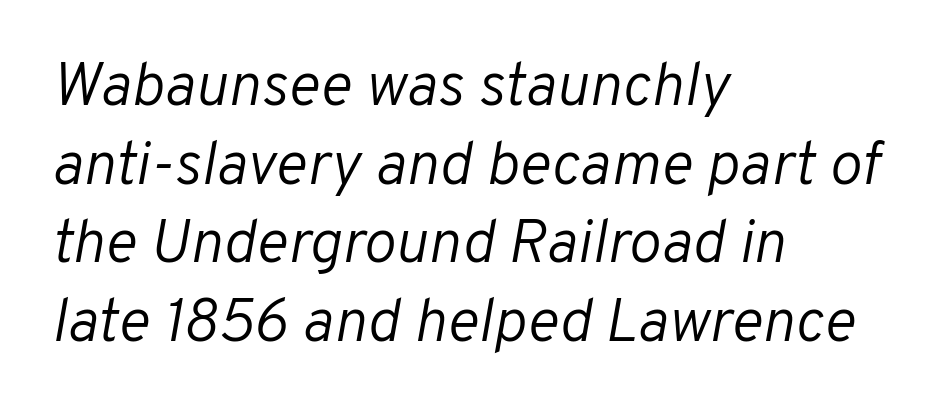
{"italic": "yes", "lean": "right", "slant_degrees": 10, "bold": "no", "weight": "light", "width": "normal", "stroke_contrast": "low", "x_height": "medium", "monospaced": "no", "underline": "no", "align": "left", "line_spacing": "normal", "line_spacing_ratio": 1.29, "letter_spacing": "normal", "letter_spacing_em": 0.0, "glyph_px": 61}
